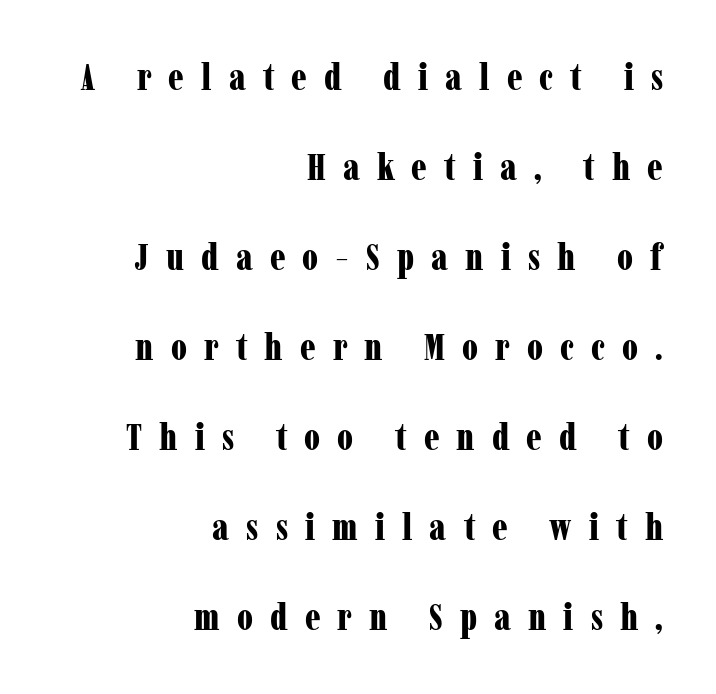
{"serif": "yes", "italic": "no", "bold": "yes", "weight": "bold", "width": "condensed", "stroke_contrast": "low", "x_height": "medium", "monospaced": "no", "underline": "no", "align": "right", "line_spacing": "loose", "line_spacing_ratio": 2.37, "letter_spacing": "wide", "letter_spacing_em": 0.45, "glyph_px": 38}
